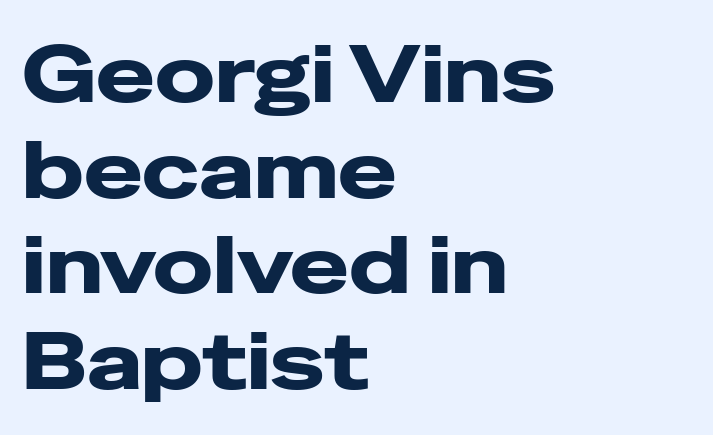
Students, note that the glyphs here touch the page at normal intervals. Type without underlining. This sample uses an upright cut, with every glyph sitting square on the baseline. The font family rendered here belongs to the sans-serif group. Spacing verdict: proportional, widths tailored to each character.
